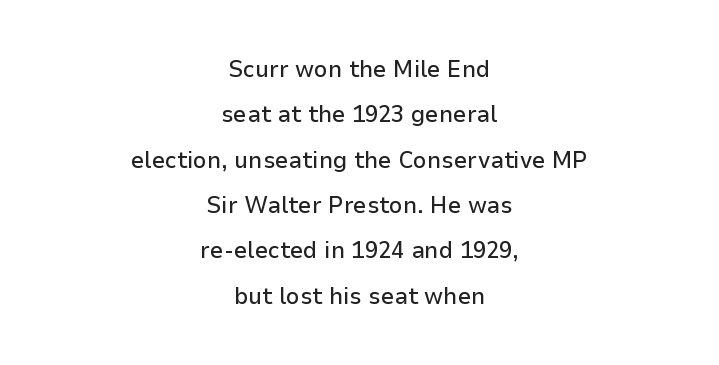
{"italic": "no", "underline": "no", "align": "center", "line_spacing_ratio": 1.89, "letter_spacing": "normal", "letter_spacing_em": 0.0, "glyph_px": 24}
